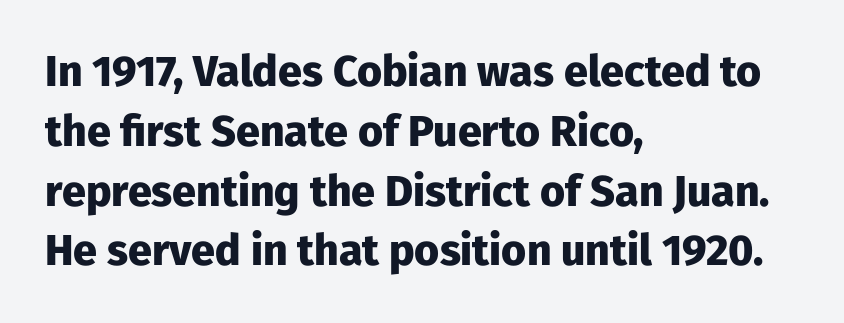
The image shows 43 px heavy sans-serif type, upright; set left-aligned, normal line spacing (1.39x), normal letter spacing, not underlined; low stroke contrast and a medium x-height.
